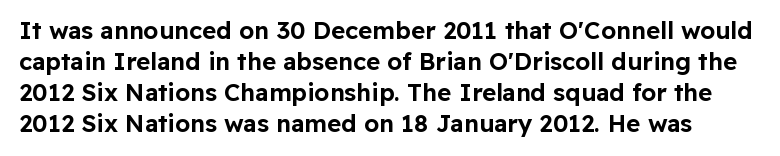
The image shows 24 px text type, upright; set normal line spacing (1.29x), normal letter spacing, not underlined.
